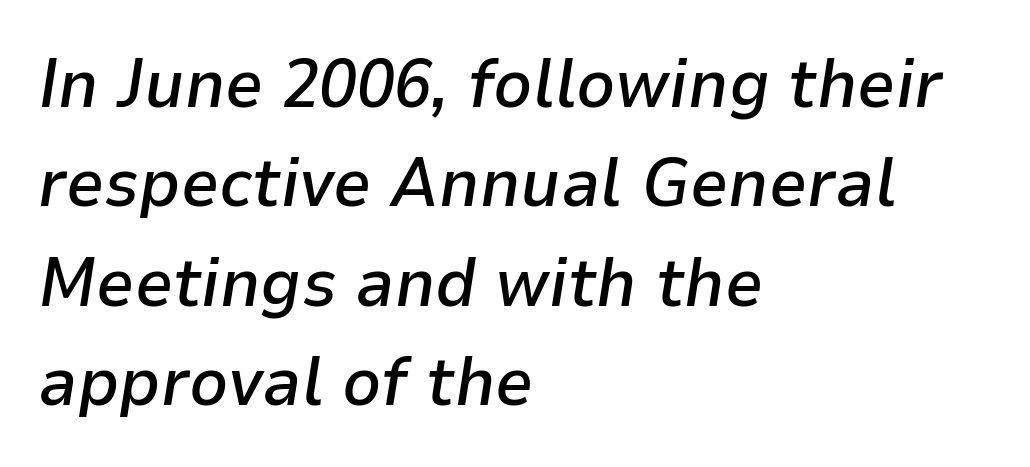
Q: Is the text bold? A: Semi-bold.
Q: Is the text italic (slanted)? A: Yes, it leans right by about 9 degrees.
Q: Is the text underlined? A: No.
Q: How is the paragraph aligned? A: Left-aligned.
Q: Is the spacing between letters normal or unusually wide? A: Normal.
Q: Is the spacing between lines tight, normal or loose? A: Normal.
Q: Width (condensed, normal, or wide)? A: Normal.
Q: Stroke contrast? A: Low.
Q: x-height? A: Medium.
Q: Monospaced? A: No.
